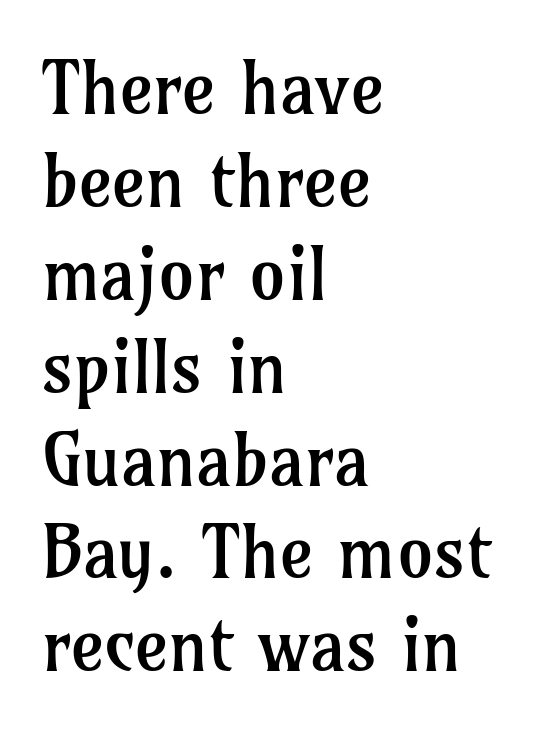
The weight tops out at a normal text grade. The passage is arranged the way most books set body copy — flush left. The gaps between neighbouring characters are ordinary and unremarkable. Ordinary non-slanted type is in use. The text was rendered using a seriffed face with decorative stroke endings. Words float on clear page, feet unadorned.
